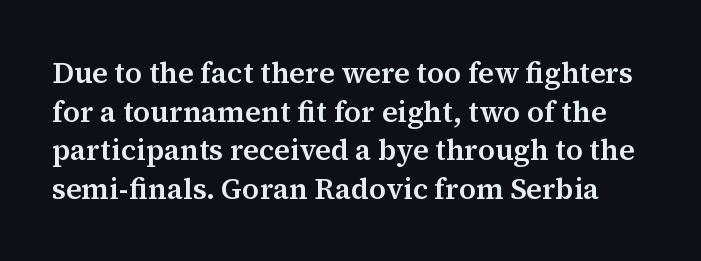
Q: Is the text italic (slanted)? A: No, it is upright.
Q: Is the typeface a serif or a sans-serif typeface? A: Serif.
Q: Is the text underlined? A: No.
Q: Is the spacing between letters normal or unusually wide? A: Normal.
Q: Is the spacing between lines tight, normal or loose? A: Normal.
Q: Width (condensed, normal, or wide)? A: Normal.
Q: Stroke contrast? A: Medium.
Q: x-height? A: Medium.
Q: Monospaced? A: No.
